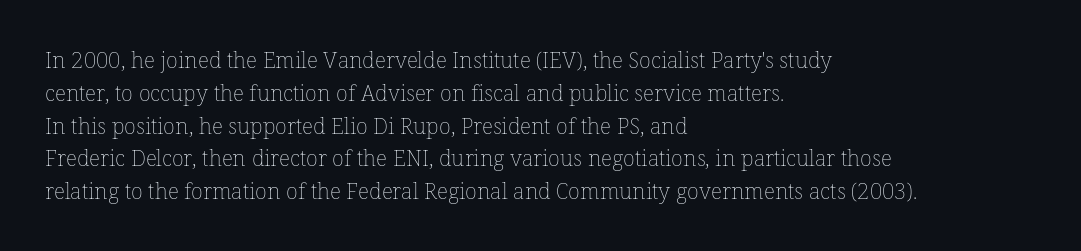
Q: Is the text bold? A: No.
Q: Is the text italic (slanted)? A: No, it is upright.
Q: Is the text underlined? A: No.
Q: How is the paragraph aligned? A: Left-aligned.
Q: Is the spacing between letters normal or unusually wide? A: Normal.
Q: Is the spacing between lines tight, normal or loose? A: Normal.
